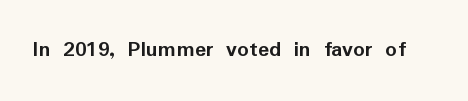
Notice how thick the strokes are: this is what a full bold looks like. In terms of letterspacing, this is plain default setting. The specimen omits any rule beneath the text block's lines. The lettering stays uniformly vertical, giving the passage a roman look.
